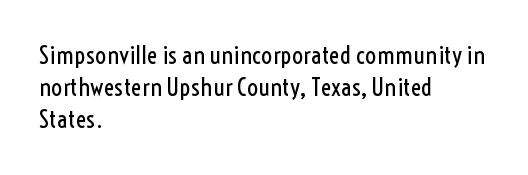
These lines keep a tight, regular rhythm from letter to letter. This sample is left-justified, so line endings fall wherever the words run out. The space between consecutive lines is moderate. Do the letters lean? They stand straight. The passage shown is not underscored anywhere. Stems and bowls with no extra thickness — not bold.
